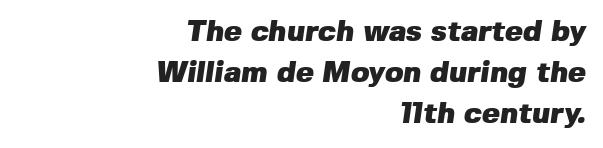
{"serif": "no", "bold": "yes", "weight": "heavy", "width": "normal", "stroke_contrast": "low", "x_height": "medium", "monospaced": "no", "underline": "no", "align": "right", "line_spacing": "normal", "line_spacing_ratio": 1.37, "letter_spacing": "normal", "letter_spacing_em": 0.0, "glyph_px": 30}
